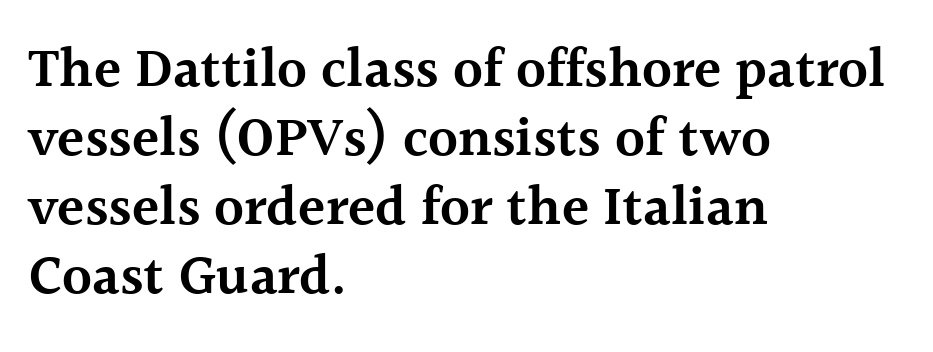
Q: Is the text bold? A: Semi-bold.
Q: Is the text italic (slanted)? A: No, it is upright.
Q: Is the typeface a serif or a sans-serif typeface? A: Serif.
Q: Is the text underlined? A: No.
Q: How is the paragraph aligned? A: Left-aligned.
Q: Is the spacing between letters normal or unusually wide? A: Normal.
Q: Width (condensed, normal, or wide)? A: Normal.
Q: x-height? A: Medium.
Q: Monospaced? A: No.
